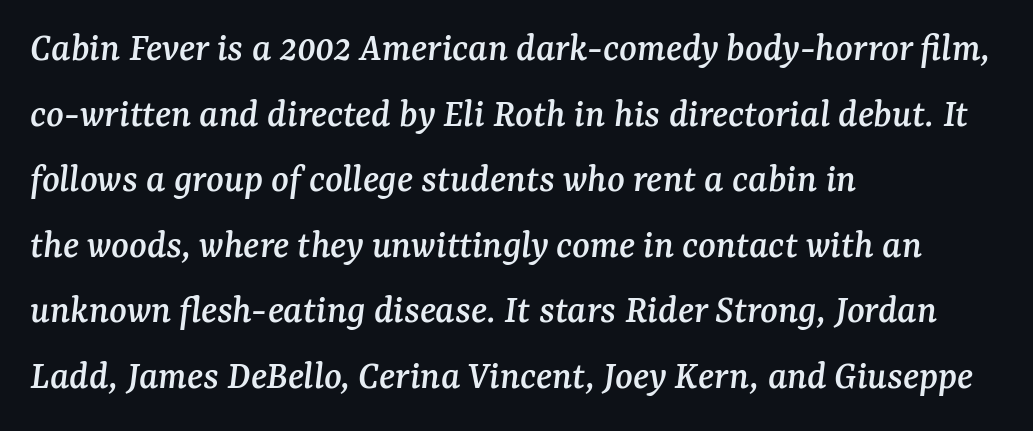
Leading: standard. Alignment: flush left. Do the characters align in a grid? No, the font is proportional. Font category for this specimen: serif. A bare baseline throughout the passage. The axis of the letterforms is tilted away from vertical.
